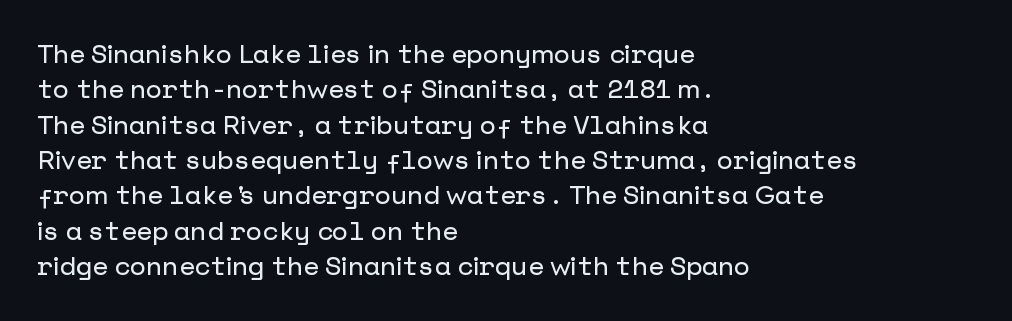
The passage shown stacks its lines at a standard gap. These lines stack with their left ends in a neat column. A roman cut, with each character standing at attention. Caption: standard tracking, unaltered. Words float on clear page, feet unadorned.
